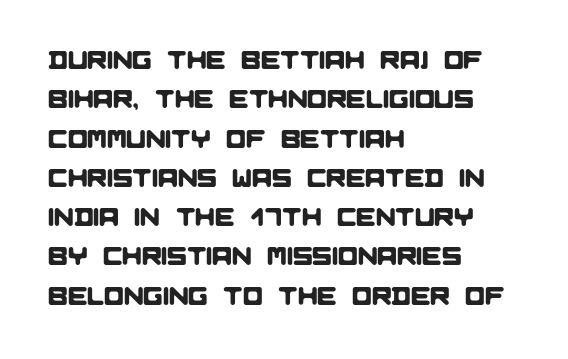
{"underline": "no", "align": "left", "line_spacing": "normal", "line_spacing_ratio": 1.51, "letter_spacing": "normal", "letter_spacing_em": 0.0, "glyph_px": 26}
